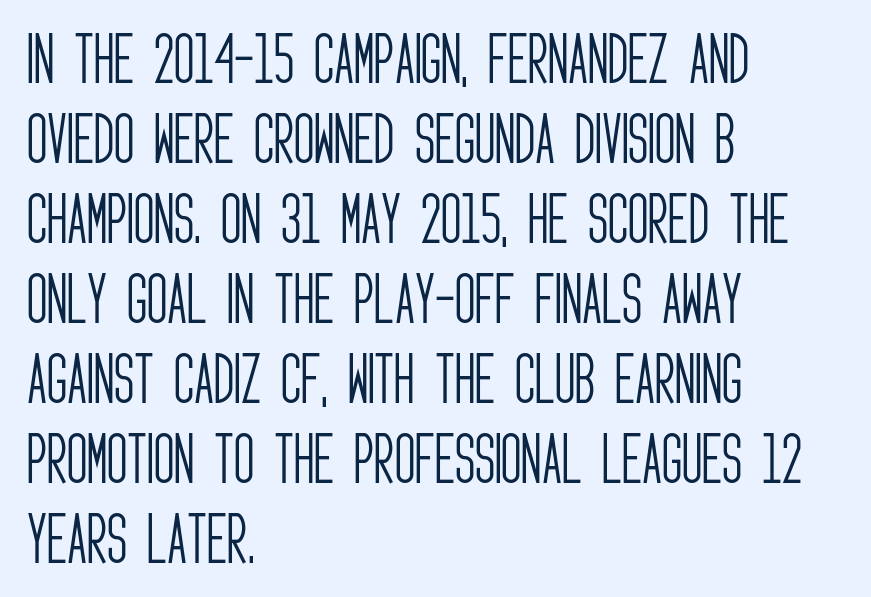
The image shows 56 px light, condensed sans-serif type, upright; set left-aligned, normal line spacing (1.43x), normal letter spacing, not underlined; low stroke contrast and a large x-height.
